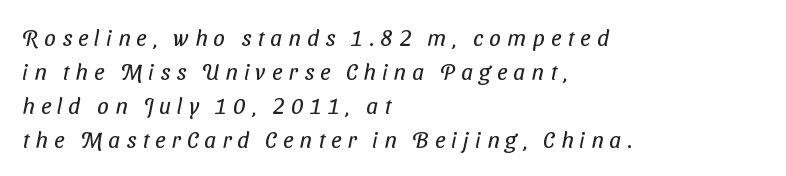
Stroke mass is kept to a normal reading level or below. The tracking jumps out immediately: characters are airy and widely separated. Beneath every word, the page is bare. Reading down the column, the eye jumps a familiar distance to each next line. Line beginnings align vertically; line endings do not.
